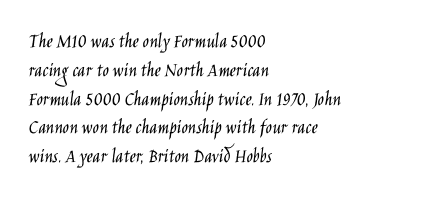
{"bold": "no", "underline": "no", "align": "left", "line_spacing": "normal", "line_spacing_ratio": 1.37, "letter_spacing": "normal", "letter_spacing_em": 0.0, "glyph_px": 21}
